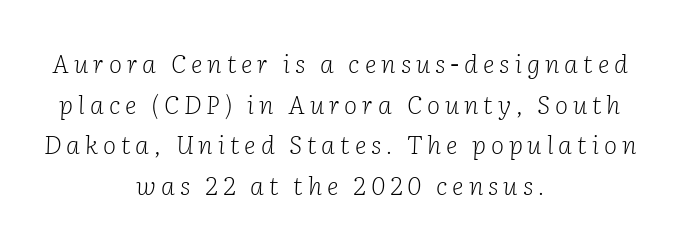
How would I describe the line gaps? Plain and ordinary. Just letters on the line, the space beneath them empty. Each stroke keeps to a modest, everyday thickness or less. These lines are centered, leaving both edges ragged. Italic: yes, the glyphs are oblique.
